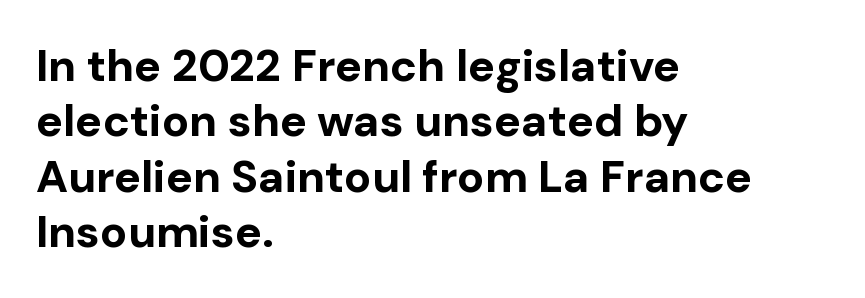
The image shows 45 px bold sans-serif type, upright; set left-aligned, line spacing 1.23x, normal letter spacing, not underlined; low stroke contrast and a medium x-height.
